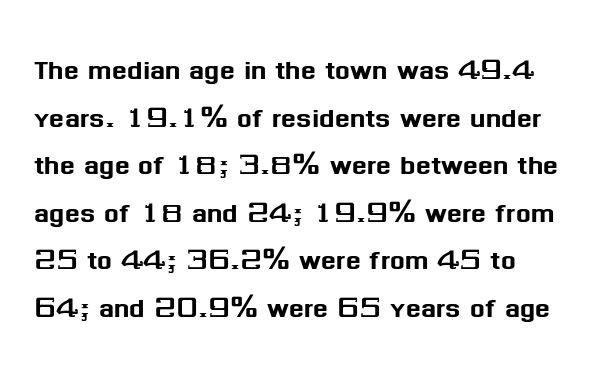
The image shows 35 px sans-serif type, upright; set normal line spacing (1.36x), normal letter spacing, not underlined; medium stroke contrast and a medium x-height.
